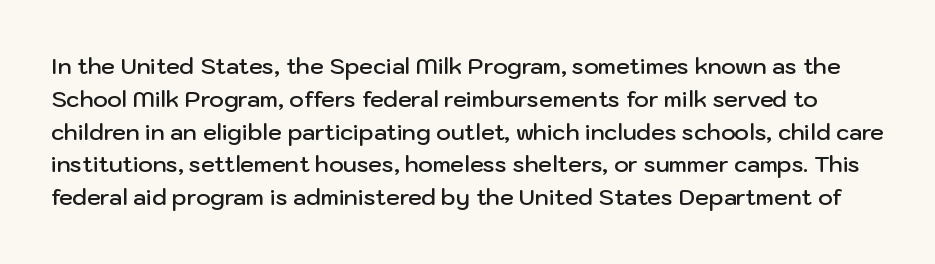
Q: Is the text bold? A: Semi-bold.
Q: Is the text italic (slanted)? A: No, it is upright.
Q: Is the text underlined? A: No.
Q: Is the spacing between letters normal or unusually wide? A: Normal.
Q: Is the spacing between lines tight, normal or loose? A: Normal.
